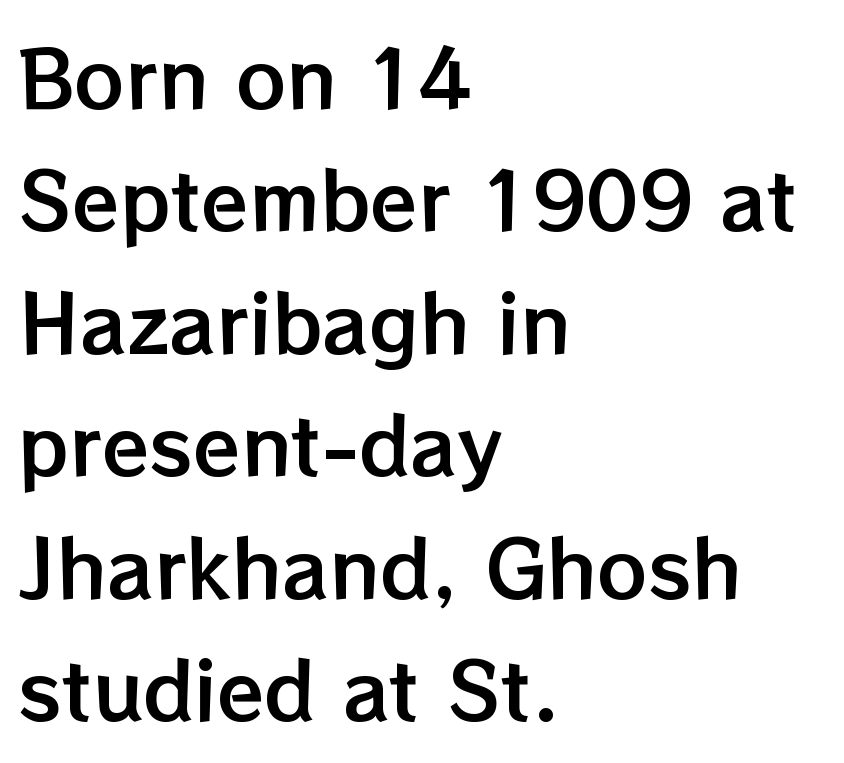
{"italic": "no", "width": "normal", "stroke_contrast": "low", "x_height": "medium", "monospaced": "no", "underline": "no", "align": "left", "line_spacing": "normal", "line_spacing_ratio": 1.57, "letter_spacing": "normal", "letter_spacing_em": 0.0, "glyph_px": 78}
